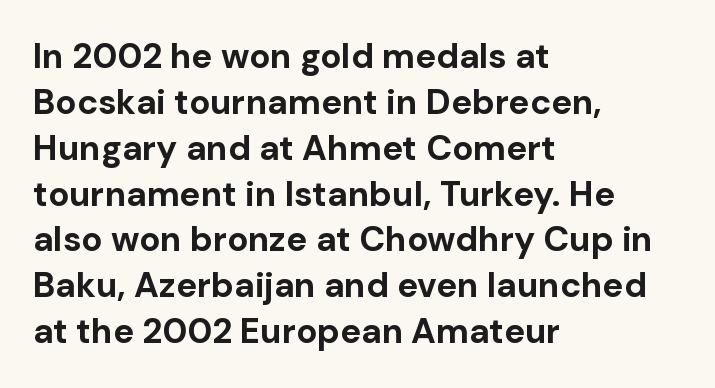
Q: Is the text bold? A: Yes.
Q: Is the text italic (slanted)? A: No, it is upright.
Q: Is the typeface a serif or a sans-serif typeface? A: Sans-serif.
Q: Is the text underlined? A: No.
Q: How is the paragraph aligned? A: Left-aligned.
Q: Is the spacing between letters normal or unusually wide? A: Normal.
Q: Is the spacing between lines tight, normal or loose? A: Normal.
Q: Width (condensed, normal, or wide)? A: Normal.
Q: Stroke contrast? A: Low.
Q: x-height? A: Medium.
Q: Monospaced? A: No.
